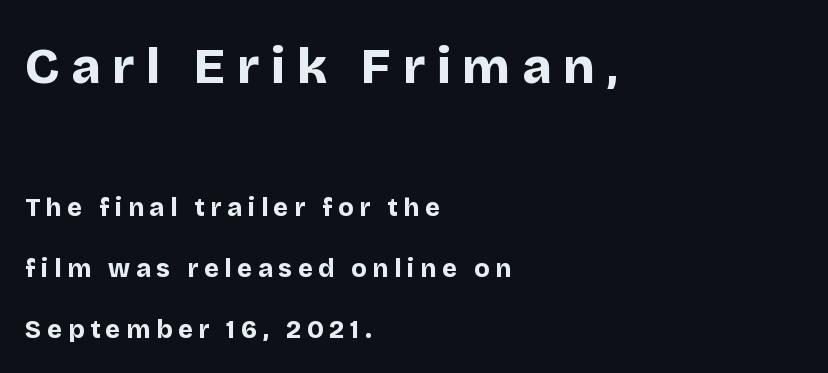
The image shows 50 px bold sans-serif type, upright; set left-aligned, loose line spacing (2.44x), unusually wide letter spacing (+0.23 em), not underlined; the first (top) block is 2.0x larger; low stroke contrast and a large x-height.
